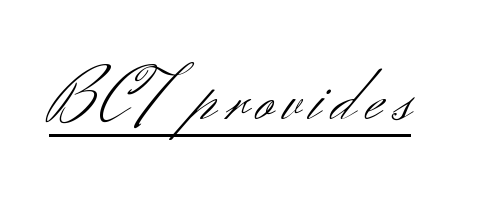
{"serif": "no", "bold": "no", "weight": "light", "width": "normal", "stroke_contrast": "medium", "x_height": "small", "monospaced": "no", "underline": "yes", "glyph_px": 75}
